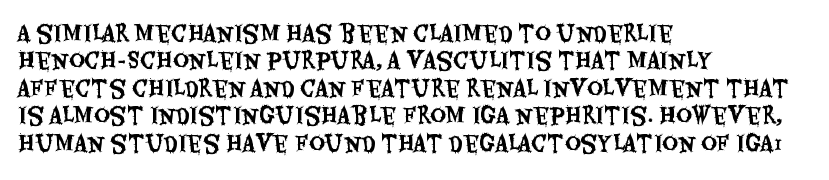
{"italic": "no", "underline": "no", "align": "left", "line_spacing": "normal", "line_spacing_ratio": 1.25, "letter_spacing": "normal", "letter_spacing_em": 0.0, "glyph_px": 22}
